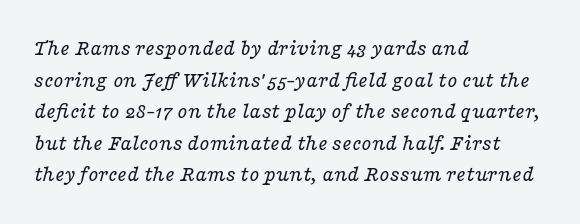
These glyphs show unthickened strokes, regular width or finer. The strip under each line holds only bare page. Short note: letters normally spaced. A typesetter would call this leading conventional body-copy spacing. Tall strokes in this sample are angled rather than plumb.
